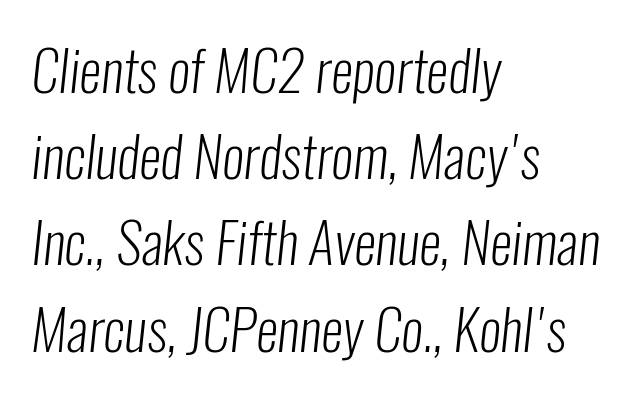
Q: Is the text bold? A: No.
Q: Is the typeface a serif or a sans-serif typeface? A: Sans-serif.
Q: Is the text underlined? A: No.
Q: How is the paragraph aligned? A: Left-aligned.
Q: Is the spacing between letters normal or unusually wide? A: Normal.
Q: Is the spacing between lines tight, normal or loose? A: Normal.
Q: Width (condensed, normal, or wide)? A: Condensed.
Q: Stroke contrast? A: Low.
Q: x-height? A: Medium.
Q: Monospaced? A: No.
